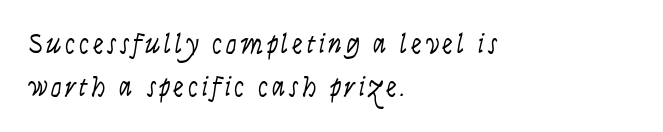
In terms of leading, this rendering sits right in the middle. The typeface has the unassuming heft of standard copy or less. Clear beneath every line of the passage. Would a proofreader flag this as italicized? Yes. Reading down the block, your eye returns to a fixed left position each line.
